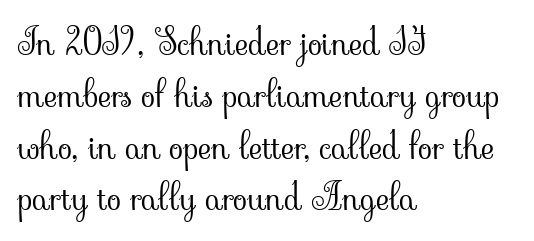
Rows of type keep a routine distance in the vertical direction. The weight tops out at a normal text grade. Italic: no, the glyphs are upright roman. Note the varied advance widths — an 'i' is clearly narrower than an 'm'. Characters follow at the spacing the type designer built in. Check the space under the baseline: it is left empty.
